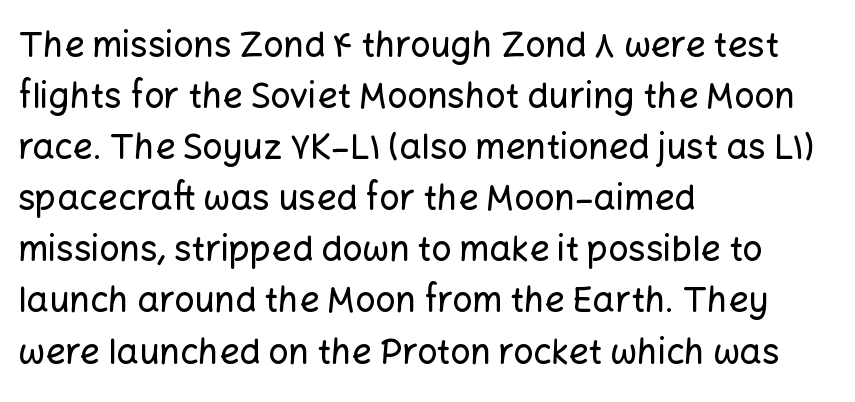
Q: Is the text italic (slanted)? A: No, it is upright.
Q: Is the typeface a serif or a sans-serif typeface? A: Sans-serif.
Q: Is the text underlined? A: No.
Q: How is the paragraph aligned? A: Left-aligned.
Q: Is the spacing between letters normal or unusually wide? A: Normal.
Q: Is the spacing between lines tight, normal or loose? A: Normal.
Q: Width (condensed, normal, or wide)? A: Normal.
Q: Stroke contrast? A: Low.
Q: x-height? A: Medium.
Q: Monospaced? A: No.
